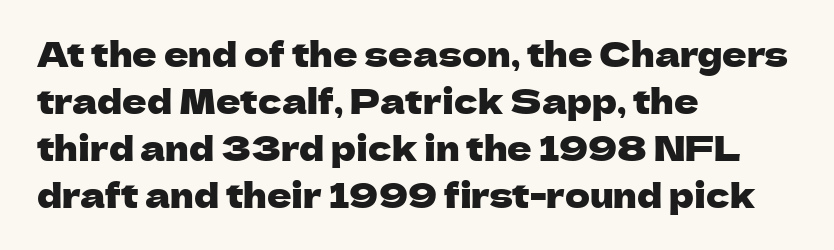
Q: Is the text italic (slanted)? A: No, it is upright.
Q: Is the typeface a serif or a sans-serif typeface? A: Sans-serif.
Q: Is the text underlined? A: No.
Q: How is the paragraph aligned? A: Left-aligned.
Q: Is the spacing between letters normal or unusually wide? A: Normal.
Q: Is the spacing between lines tight, normal or loose? A: Normal.
Q: Width (condensed, normal, or wide)? A: Normal.
Q: Stroke contrast? A: Low.
Q: x-height? A: Medium.
Q: Monospaced? A: No.
